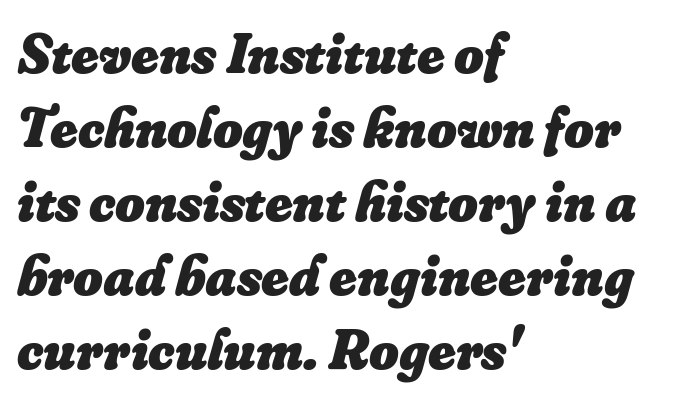
The image shows 57 px heavy type, italic (leaning right); set left-aligned, normal line spacing (1.3x), normal letter spacing, not underlined; low stroke contrast and a small x-height.
